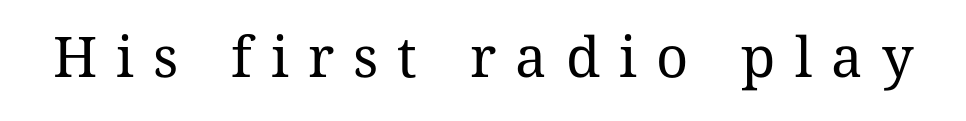
Q: Is the text bold? A: No.
Q: Is the text italic (slanted)? A: No, it is upright.
Q: Is the typeface a serif or a sans-serif typeface? A: Serif.
Q: Is the text underlined? A: No.
Q: Is the spacing between letters normal or unusually wide? A: Unusually wide.
Q: Width (condensed, normal, or wide)? A: Normal.
Q: Stroke contrast? A: Medium.
Q: x-height? A: Medium.
Q: Monospaced? A: No.
